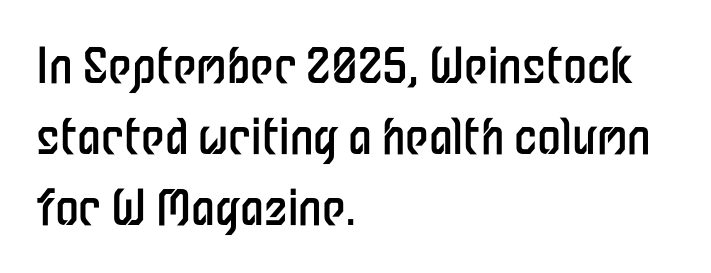
Is the block centered? No — it sits flush against the left margin. Does the leading feel generous? No, just average. Unlike a traditional serif, this face leaves its strokes unadorned. These lines are rendered in a variable-pitch font. Type without underlining. Characters follow at the spacing the type designer built in.
